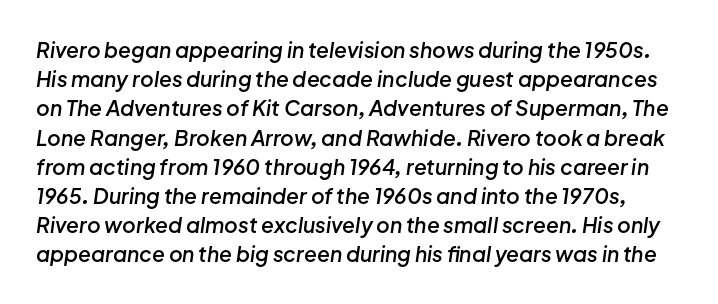
{"italic": "yes", "lean": "right", "slant_degrees": 8, "bold": "semi", "underline": "no", "line_spacing": "normal", "line_spacing_ratio": 1.39, "letter_spacing": "normal", "letter_spacing_em": 0.0, "glyph_px": 21}
